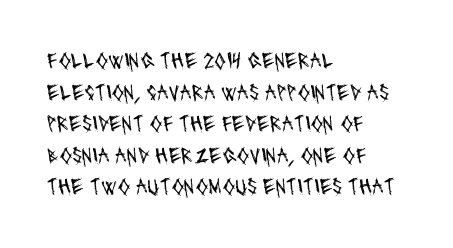
The image shows 23 px text type; set left-aligned, normal line spacing (1.37x), normal letter spacing, not underlined.
